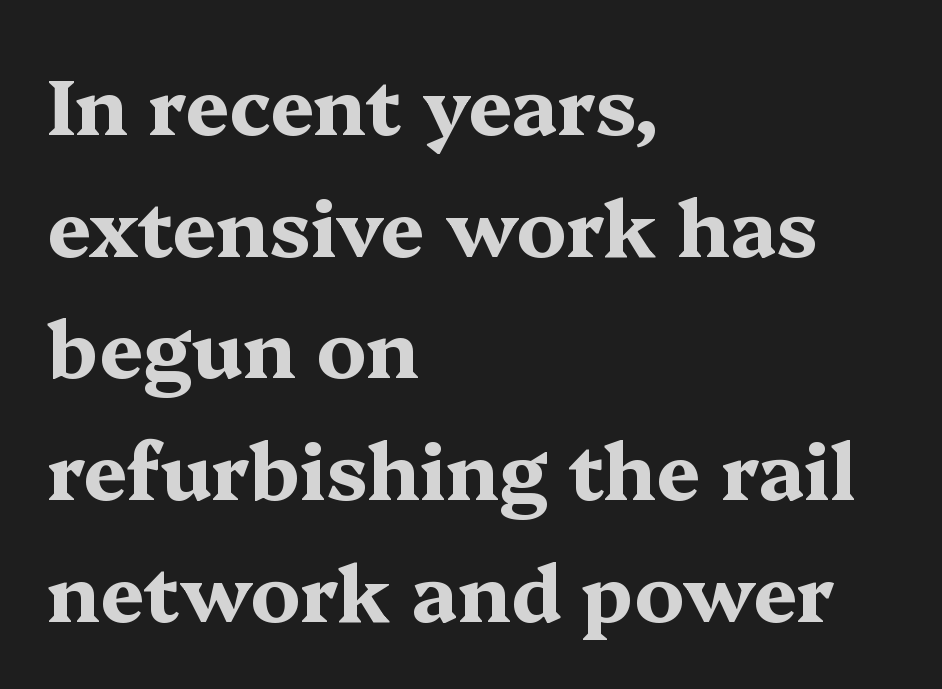
Caption: standard tracking, unaltered. These lines were composed using upright roman letters. Horizontally, the lines are justified to the leading edge only. The rendering uses a moderate line-height, typical for paragraphs.
